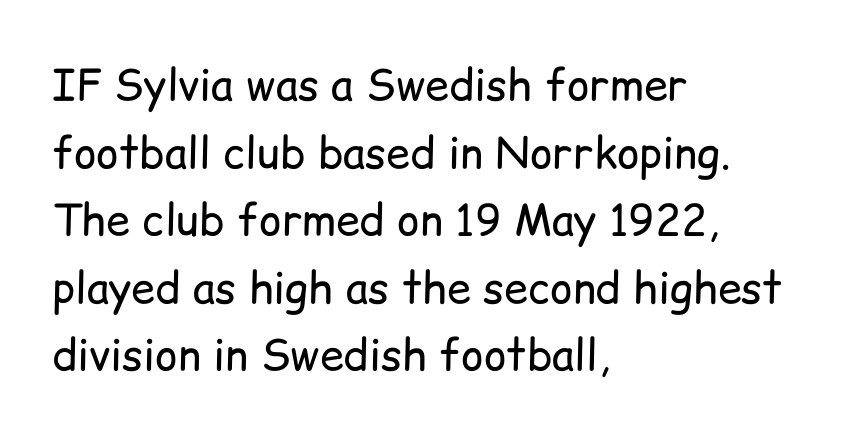
{"serif": "no", "italic": "no", "bold": "no", "weight": "regular", "width": "normal", "stroke_contrast": "low", "x_height": "medium", "monospaced": "no", "underline": "no", "align": "left", "line_spacing": "normal", "line_spacing_ratio": 1.57, "letter_spacing": "normal", "letter_spacing_em": 0.0, "glyph_px": 43}
